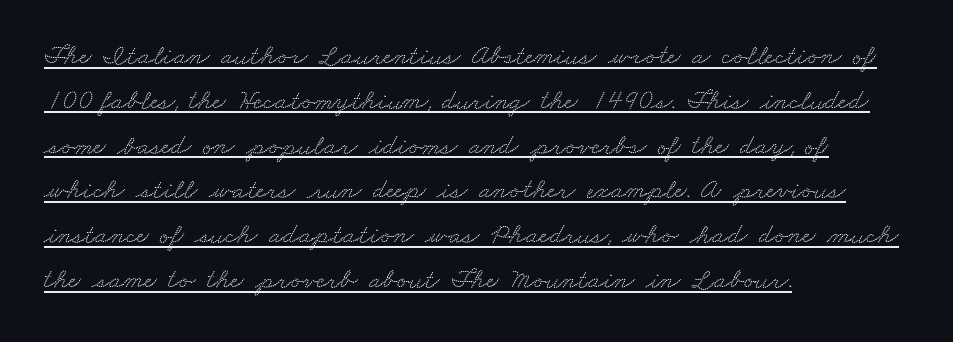
Inter-character spacing is left at the font's built-in metrics. The vertical gap from one line to the next is medium. If you drew a ruler down the left edge, every line would touch it. Emphasis is given by a line drawn under the lettering.
